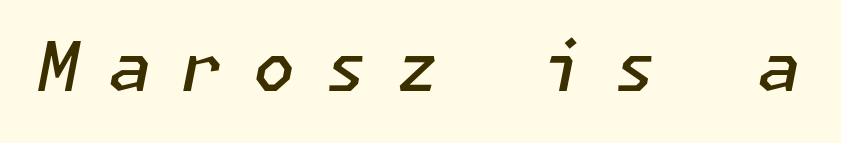
{"italic": "yes", "lean": "right", "slant_degrees": 11, "bold": "semi", "weight": "semibold", "width": "normal", "stroke_contrast": "low", "x_height": "medium", "underline": "no", "letter_spacing": "wide", "letter_spacing_em": 0.44, "glyph_px": 68}
